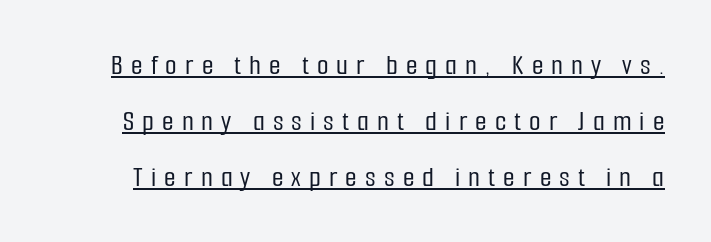
The image shows 30 px condensed sans-serif type, upright; set line spacing 1.86x, unusually wide letter spacing (+0.27 em), underlined; low stroke contrast and a medium x-height.
